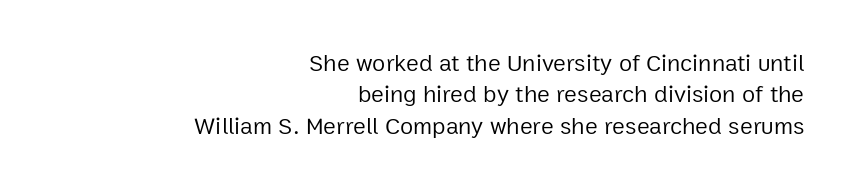
{"italic": "no", "bold": "no", "underline": "no", "align": "right", "line_spacing": "normal", "line_spacing_ratio": 1.31, "letter_spacing": "normal", "letter_spacing_em": 0.0, "glyph_px": 24}
